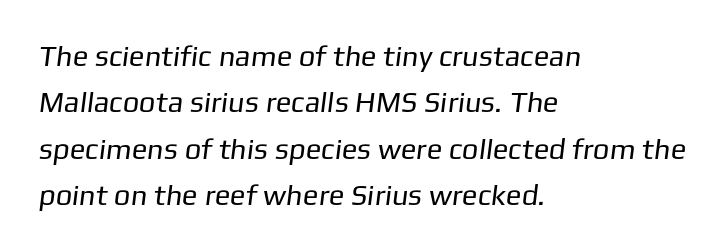
The image shows 29 px regular-weight sans-serif type; set left-aligned, normal line spacing (1.6x), normal letter spacing, not underlined; low stroke contrast and a medium x-height.
